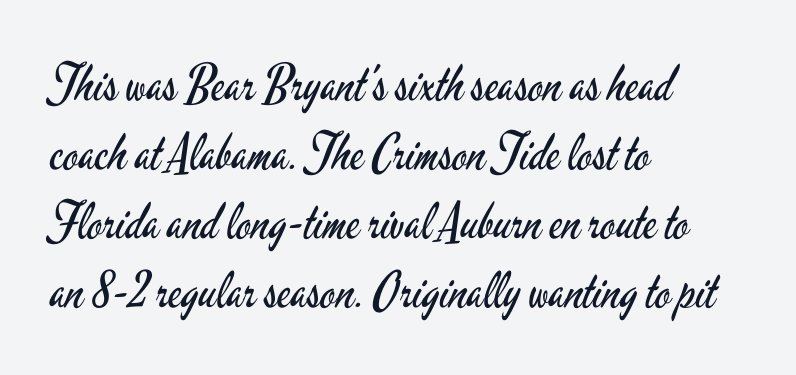
The image shows 50 px regular-weight, condensed sans-serif type; set left-aligned, normal line spacing (1.38x), normal letter spacing, not underlined; low stroke contrast and a small x-height.
